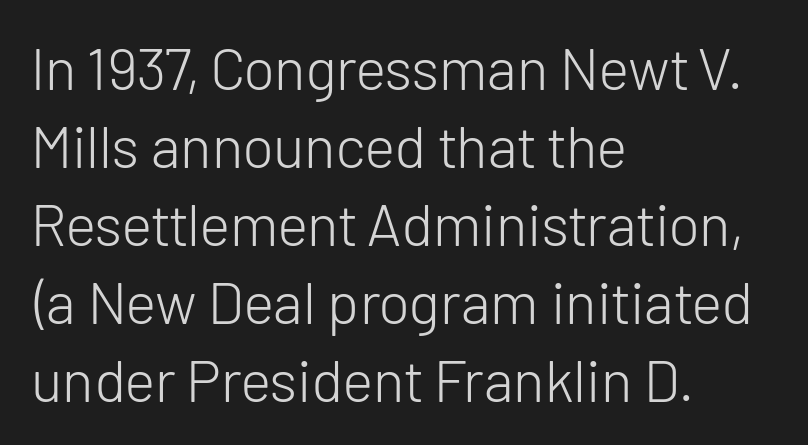
{"serif": "no", "italic": "no", "bold": "no", "weight": "light", "width": "normal", "stroke_contrast": "low", "x_height": "medium", "monospaced": "no", "underline": "no", "align": "left", "line_spacing": "normal", "line_spacing_ratio": 1.32, "letter_spacing": "normal", "letter_spacing_em": 0.0, "glyph_px": 59}
